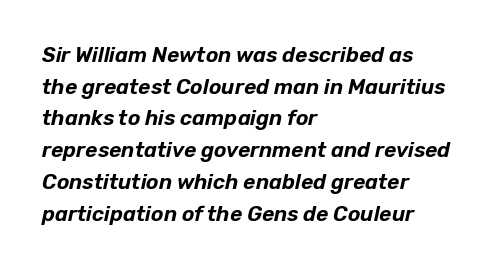
{"italic": "yes", "lean": "right", "slant_degrees": 12, "underline": "no", "align": "left", "line_spacing": "normal", "line_spacing_ratio": 1.51, "letter_spacing": "normal", "letter_spacing_em": 0.0, "glyph_px": 21}
